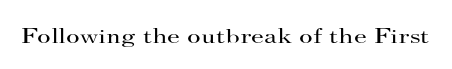
{"italic": "no", "bold": "no", "underline": "no", "letter_spacing": "normal", "letter_spacing_em": 0.0, "glyph_px": 21}
